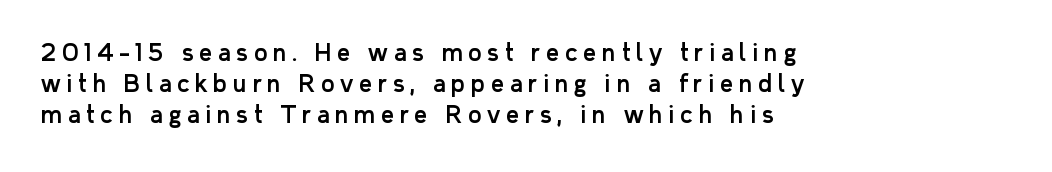
The image shows 23 px text type, upright; set left-aligned, normal line spacing (1.35x), unusually wide letter spacing (+0.25 em), not underlined.
